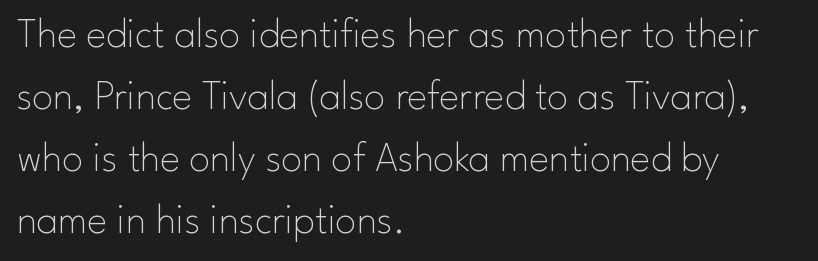
The image shows 42 px thin sans-serif type, upright; set left-aligned, normal line spacing (1.48x), normal letter spacing, not underlined; low stroke contrast and a small x-height.
